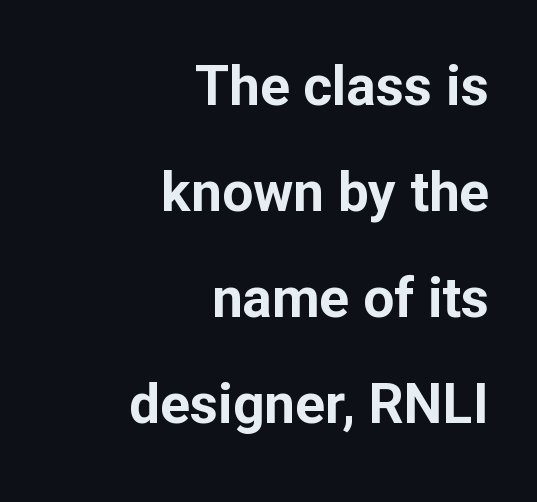
Typographically, this falls in the sans-serif category. Do the letters lean? They stand straight. Heft: maximum for text — a bold. Nobody drew a line under any word here.
